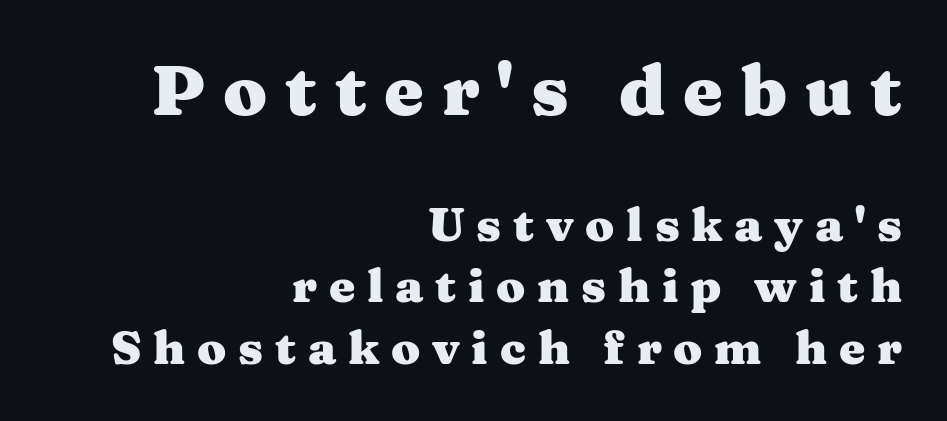
The image shows 71 px heavy, wide serif type, upright; set right-aligned, normal line spacing (1.31x), unusually wide letter spacing (+0.25 em), not underlined; the first (top) block is 1.51x larger; medium stroke contrast and a medium x-height.
